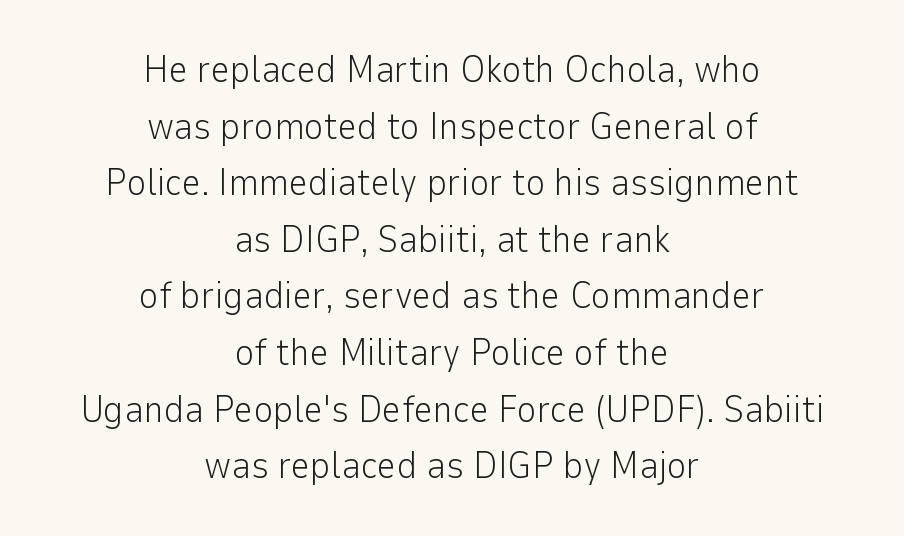
The image shows 38 px light sans-serif type, upright; set centered, normal line spacing (1.49x), normal letter spacing, not underlined; low stroke contrast and a medium x-height.
